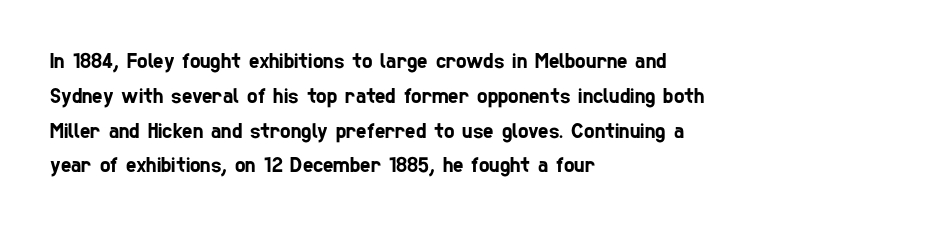
{"underline": "no", "align": "left", "line_spacing": "normal", "line_spacing_ratio": 1.58, "letter_spacing": "normal", "letter_spacing_em": 0.0, "glyph_px": 22}
